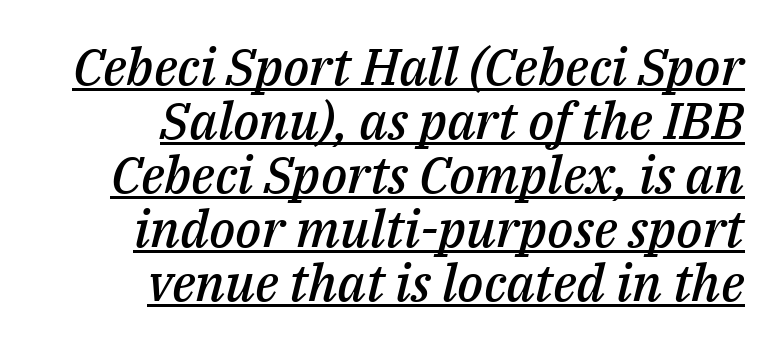
The vertical gap from one line to the next is small. The ragged edge is on the left, which tells us the setting is flush right. These characters rest on top of a visible drawn line. These words are printed semibold, heavier than regular yet not bold. A typesetter would call this proportional, since set widths differ per character. Tracking here is standard; glyphs follow each other at the usual distance.
